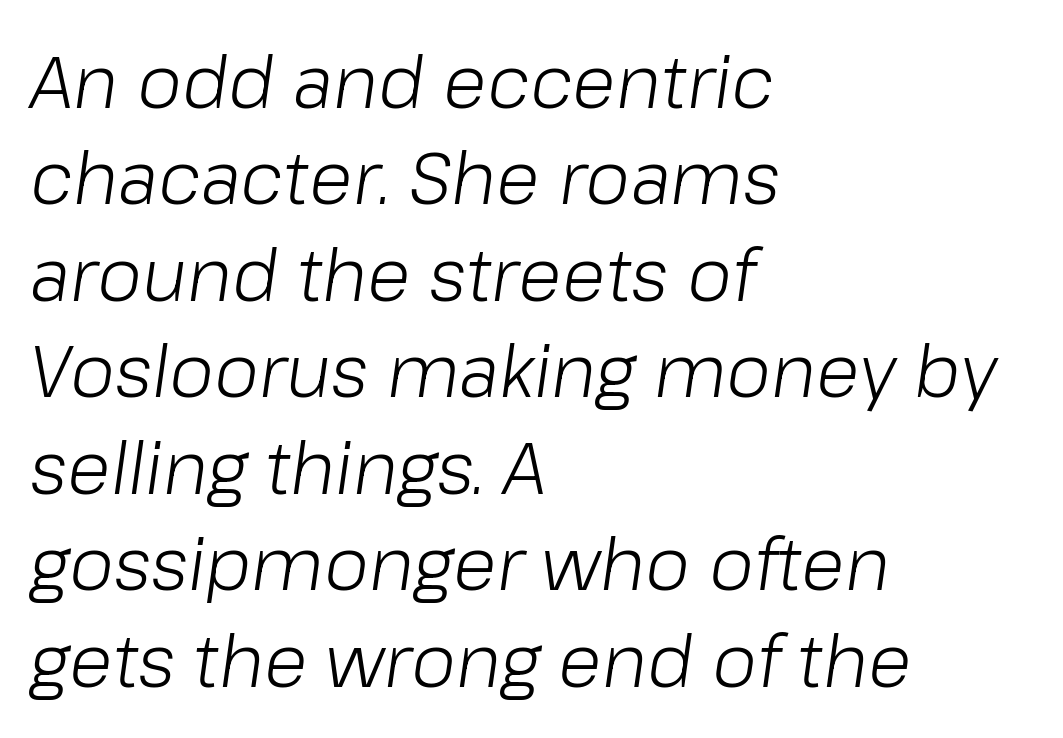
Q: Is the text bold? A: No.
Q: Is the text italic (slanted)? A: Yes, it leans right by about 8 degrees.
Q: Is the text underlined? A: No.
Q: How is the paragraph aligned? A: Left-aligned.
Q: Is the spacing between letters normal or unusually wide? A: Normal.
Q: Is the spacing between lines tight, normal or loose? A: Normal.
Q: Width (condensed, normal, or wide)? A: Normal.
Q: Stroke contrast? A: Low.
Q: x-height? A: Medium.
Q: Monospaced? A: No.
